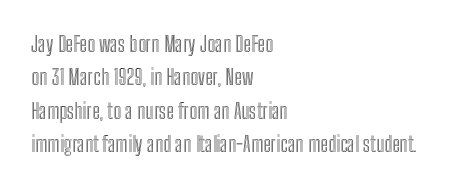
Q: Is the text italic (slanted)? A: No, it is upright.
Q: Is the text underlined? A: No.
Q: How is the paragraph aligned? A: Left-aligned.
Q: Is the spacing between letters normal or unusually wide? A: Normal.
Q: Is the spacing between lines tight, normal or loose? A: Normal.
